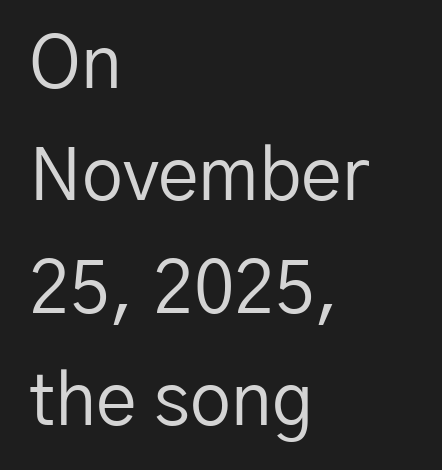
Q: Is the text bold? A: No.
Q: Is the text italic (slanted)? A: No, it is upright.
Q: Is the typeface a serif or a sans-serif typeface? A: Sans-serif.
Q: Is the text underlined? A: No.
Q: How is the paragraph aligned? A: Left-aligned.
Q: Is the spacing between letters normal or unusually wide? A: Normal.
Q: Is the spacing between lines tight, normal or loose? A: Normal.
Q: Width (condensed, normal, or wide)? A: Normal.
Q: Stroke contrast? A: Low.
Q: x-height? A: Medium.
Q: Monospaced? A: No.
